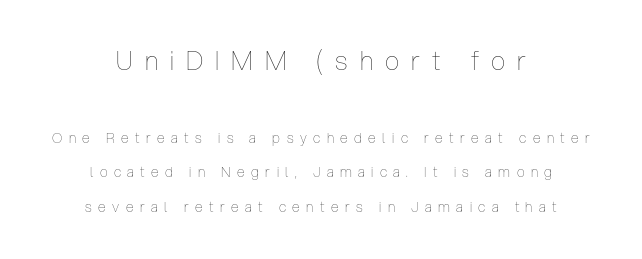
Bold? No — there's no thickening of the strokes. Widely set lines give the paragraph a tall, airy silhouette. The face used here is rendered with a markedly widened letterfit. The space directly below the letters is spotless.
